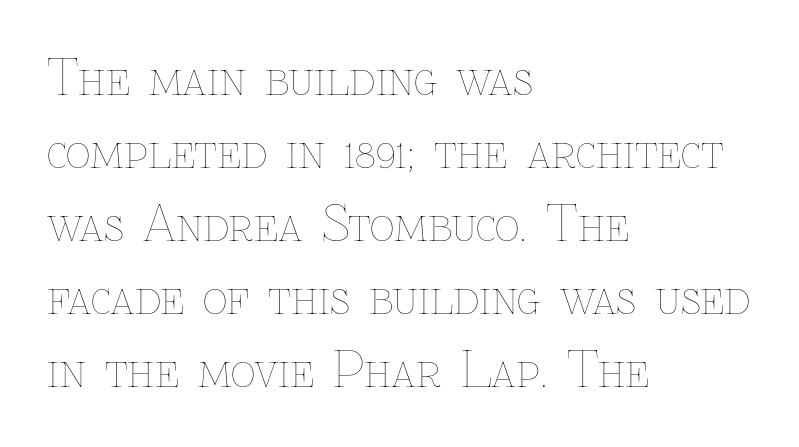
{"italic": "no", "bold": "no", "weight": "thin", "width": "normal", "stroke_contrast": "low", "x_height": "medium", "monospaced": "no", "underline": "no", "align": "left", "line_spacing": "normal", "line_spacing_ratio": 1.52, "letter_spacing": "normal", "letter_spacing_em": 0.0, "glyph_px": 48}
